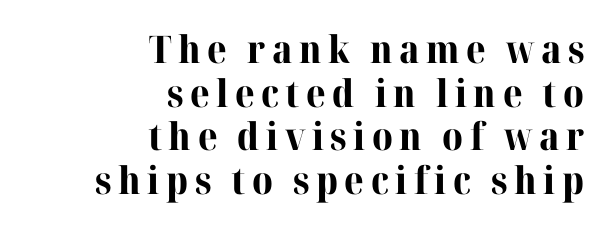
If you drew a ruler down the right edge, every line would touch it. The passage shown is typed in a proportional face where columns would drift. Does the leading feel generous? Not at all — it's pinched. The glyphs are unaccompanied by any horizontal stroke below them.
